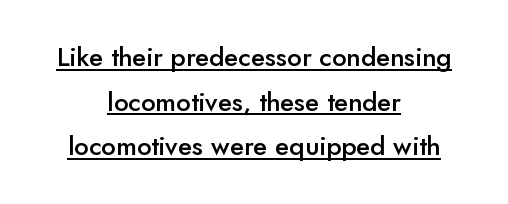
This rendering leaves character spacing at its baseline value. Which margin do the lines hug? Neither — every line sits in the middle. This is roman type, the default non-slanted kind. Underlining? Definitely there. The passage shown is semibold, sitting just below true bold.
